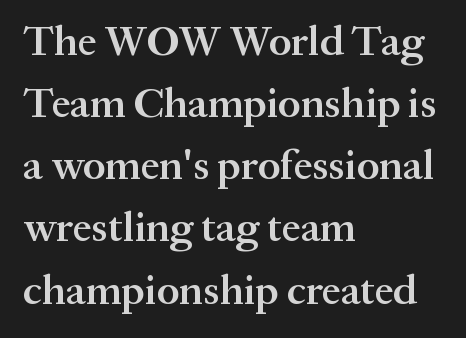
The image shows 42 px semibold serif type, upright; set left-aligned, normal line spacing (1.48x), normal letter spacing, not underlined; medium stroke contrast and a medium x-height.
